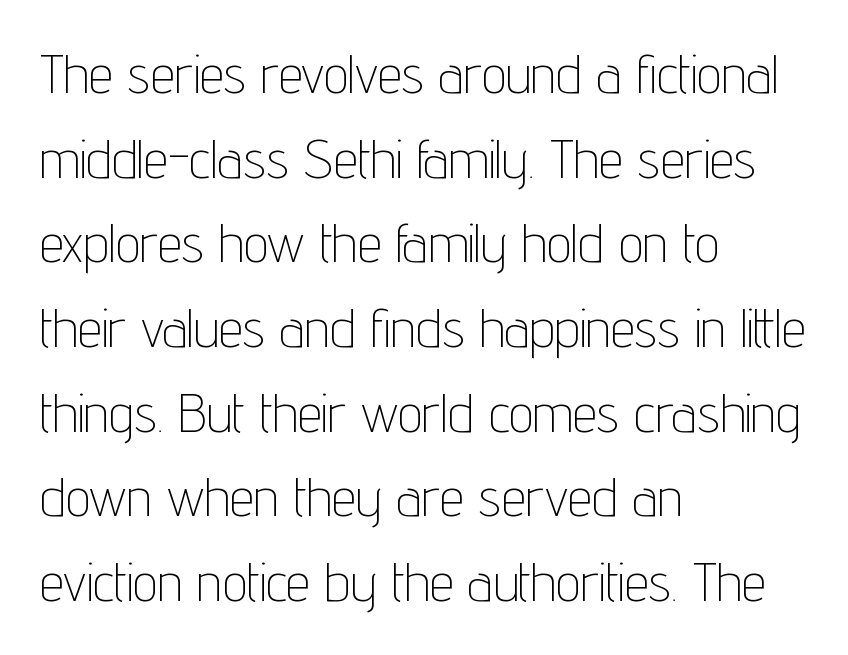
{"serif": "no", "italic": "no", "bold": "no", "weight": "thin", "width": "condensed", "stroke_contrast": "low", "x_height": "medium", "monospaced": "no", "underline": "no", "align": "left", "line_spacing": "normal", "line_spacing_ratio": 1.54, "letter_spacing": "normal", "letter_spacing_em": 0.0, "glyph_px": 55}
